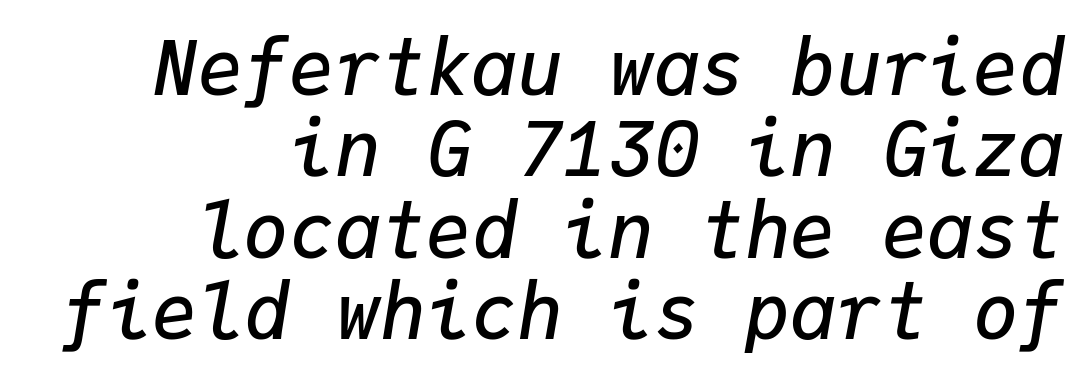
The image shows 76 px semibold type, italic (leaning right), monospaced; set right-aligned, tight line spacing (1.07x), normal letter spacing, not underlined; low stroke contrast and a medium x-height.
